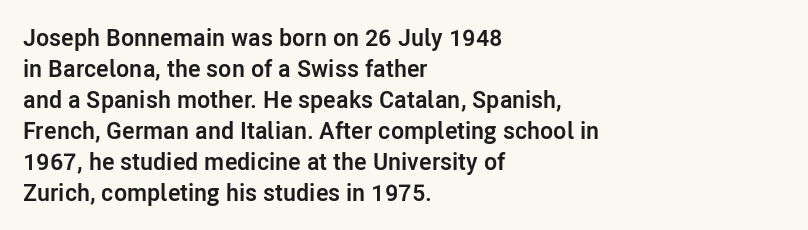
The image shows 24 px bold type, upright; set left-aligned, normal line spacing (1.29x), normal letter spacing, not underlined.
